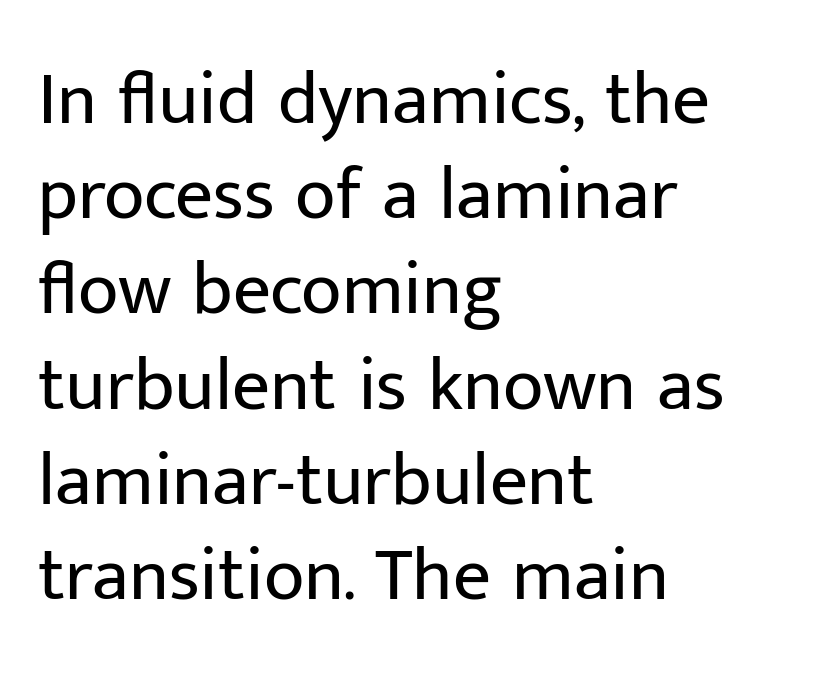
Q: Is the text bold? A: No.
Q: Is the text italic (slanted)? A: No, it is upright.
Q: Is the typeface a serif or a sans-serif typeface? A: Sans-serif.
Q: Is the text underlined? A: No.
Q: How is the paragraph aligned? A: Left-aligned.
Q: Is the spacing between letters normal or unusually wide? A: Normal.
Q: Is the spacing between lines tight, normal or loose? A: Normal.
Q: Width (condensed, normal, or wide)? A: Normal.
Q: Stroke contrast? A: Low.
Q: x-height? A: Medium.
Q: Monospaced? A: No.
